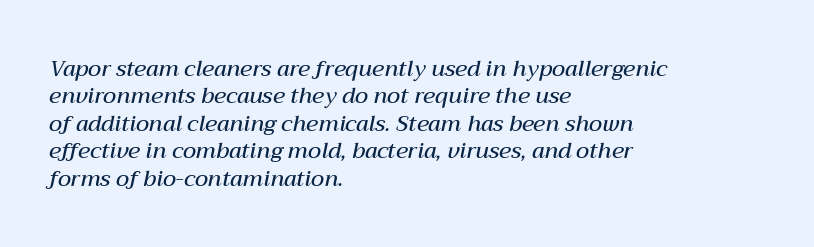
{"italic": "yes", "lean": "right", "slant_degrees": 12, "bold": "semi", "underline": "no", "align": "left", "line_spacing": "normal", "line_spacing_ratio": 1.25, "letter_spacing": "normal", "letter_spacing_em": 0.0, "glyph_px": 22}
